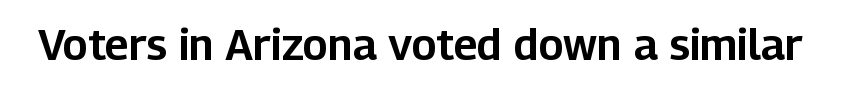
Q: Is the text italic (slanted)? A: No, it is upright.
Q: Is the typeface a serif or a sans-serif typeface? A: Sans-serif.
Q: Is the text underlined? A: No.
Q: Is the spacing between letters normal or unusually wide? A: Normal.
Q: Width (condensed, normal, or wide)? A: Normal.
Q: Stroke contrast? A: Low.
Q: x-height? A: Medium.
Q: Monospaced? A: No.
